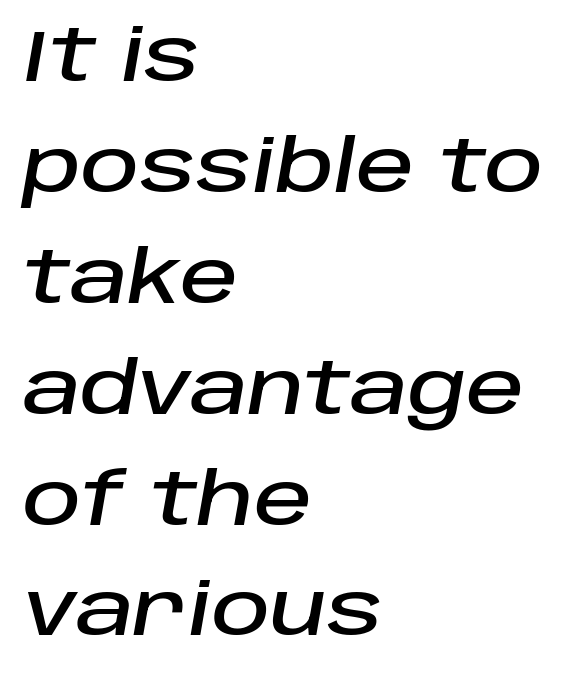
The glyphs look as if they've been sheared to an angle. The passage shown stacks its lines at a standard gap. Character widths vary here, with narrow letters taking less room than wide ones. Rule under the text: the space is simply empty. The face used here is rendered with its standard letterfit. Is the block centered? No — it sits flush against the left margin.
